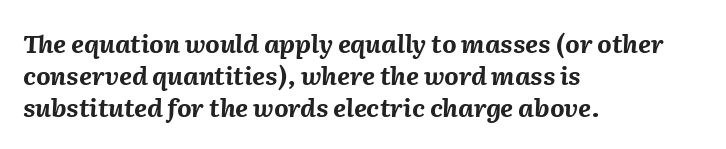
The lines in this sample share a left origin and differ only in where they stop. Leading: standard. Slanted lettering throughout. You could call the tracking neutral — neither tight nor loose. A full-strength bold gives these letters their thick strokes. Lines of text with bare space underneath.
